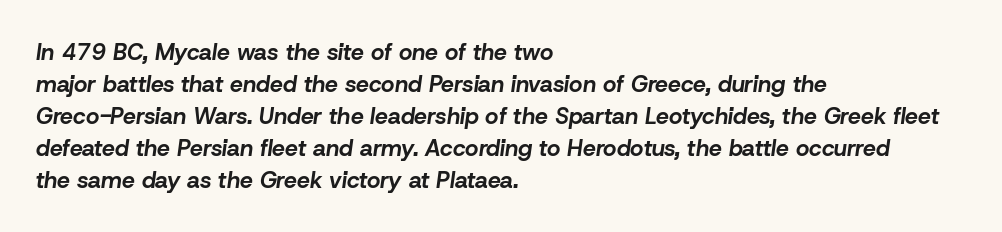
Q: Is the text bold? A: Yes.
Q: Is the text italic (slanted)? A: Yes, it leans right by about 8 degrees.
Q: Is the text underlined? A: No.
Q: How is the paragraph aligned? A: Left-aligned.
Q: Is the spacing between letters normal or unusually wide? A: Normal.
Q: Is the spacing between lines tight, normal or loose? A: Normal.
